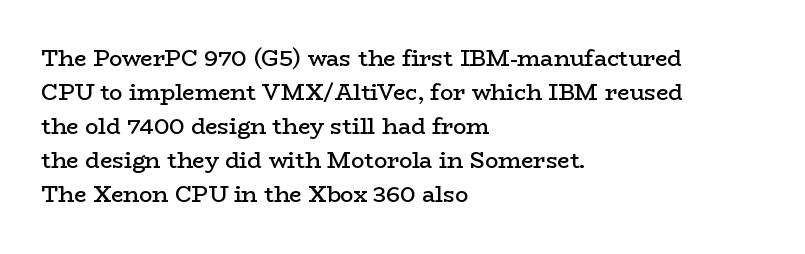
Students, note that the glyphs here touch the page at normal intervals. The line-height multiplier appears to be the usual default. Horizontal alignment here is leftward, the default for most running prose. Descenders are the only things crossing below the line. A bit beefed up — I'd call it semibold rather than bold. You can tell it's not italic because the verticals are truly vertical.
